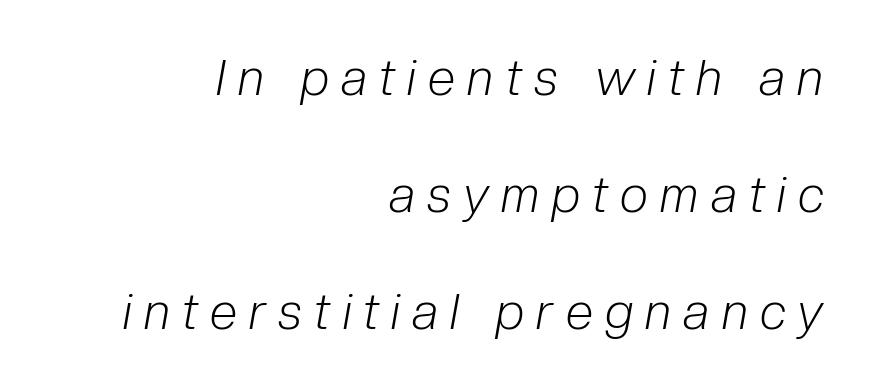
Q: Is the text bold? A: No.
Q: Is the text italic (slanted)? A: Yes, it leans right by about 10 degrees.
Q: Is the text underlined? A: No.
Q: How is the paragraph aligned? A: Right-aligned.
Q: Is the spacing between letters normal or unusually wide? A: Unusually wide.
Q: Is the spacing between lines tight, normal or loose? A: Loose.
Q: Width (condensed, normal, or wide)? A: Condensed.
Q: Stroke contrast? A: Low.
Q: x-height? A: Medium.
Q: Monospaced? A: No.
